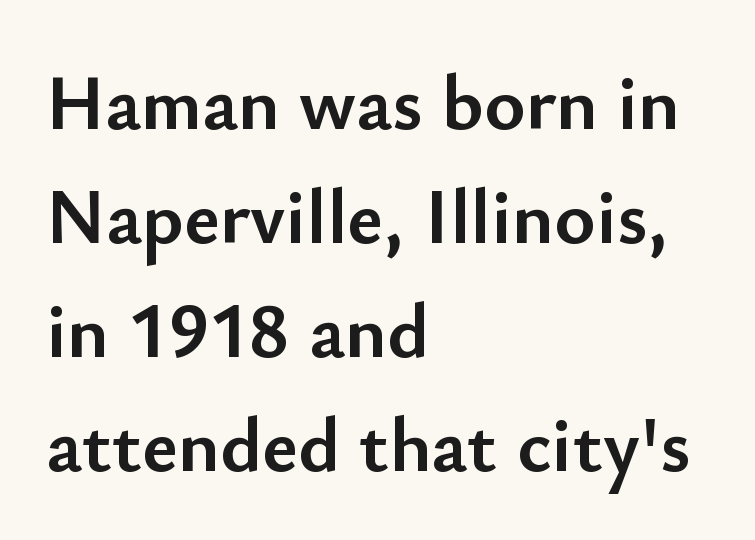
The image shows 78 px semibold sans-serif type, upright; set left-aligned, normal line spacing (1.46x), normal letter spacing, not underlined; low stroke contrast and a small x-height.
